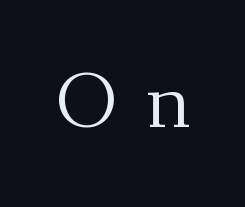
Q: Is the text bold? A: No.
Q: Is the text italic (slanted)? A: No, it is upright.
Q: Is the typeface a serif or a sans-serif typeface? A: Serif.
Q: Is the text underlined? A: No.
Q: Is the spacing between letters normal or unusually wide? A: Unusually wide.
Q: Width (condensed, normal, or wide)? A: Normal.
Q: Stroke contrast? A: Medium.
Q: x-height? A: Small.
Q: Monospaced? A: No.
